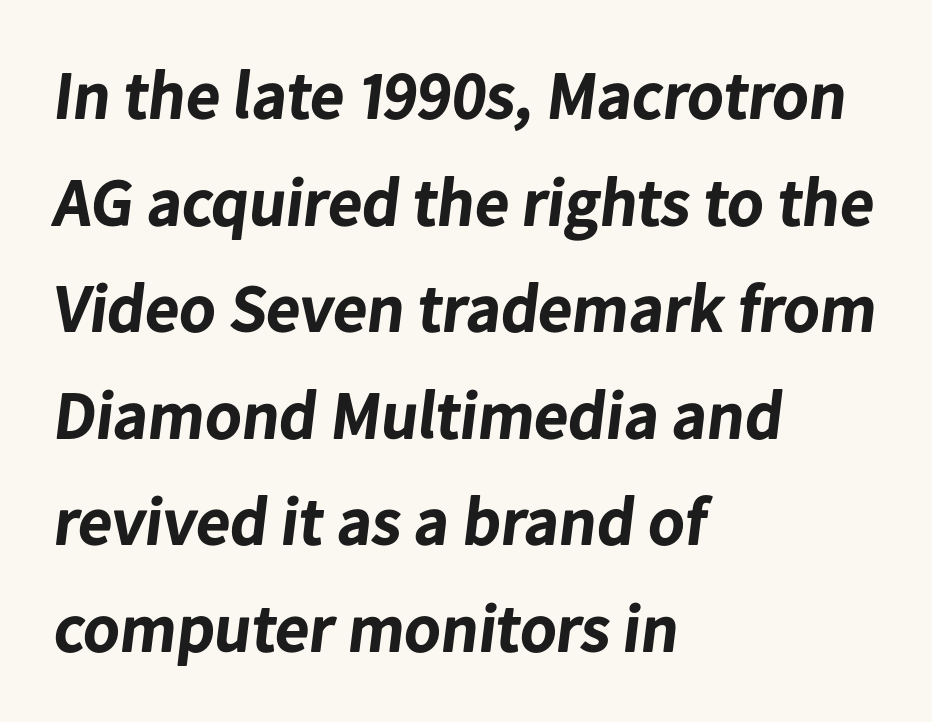
The image shows 67 px bold sans-serif type; set left-aligned, normal line spacing (1.59x), normal letter spacing, not underlined; low stroke contrast and a medium x-height.
